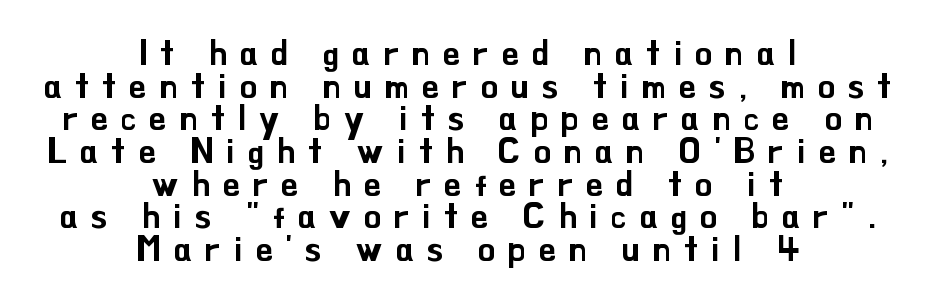
Q: Is the text italic (slanted)? A: No, it is upright.
Q: Is the typeface a serif or a sans-serif typeface? A: Sans-serif.
Q: Is the text underlined? A: No.
Q: How is the paragraph aligned? A: Centered.
Q: Is the spacing between letters normal or unusually wide? A: Unusually wide.
Q: Is the spacing between lines tight, normal or loose? A: Tight.
Q: Width (condensed, normal, or wide)? A: Normal.
Q: Stroke contrast? A: Low.
Q: x-height? A: Small.
Q: Monospaced? A: No.
